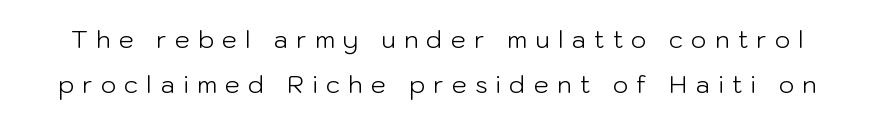
Stem width sits at or under what a default text font uses. Does the lettering tilt? It doesn't — this is upright. Someone cranked the tracking dial way up on this one. Check under the words: just untouched page.
